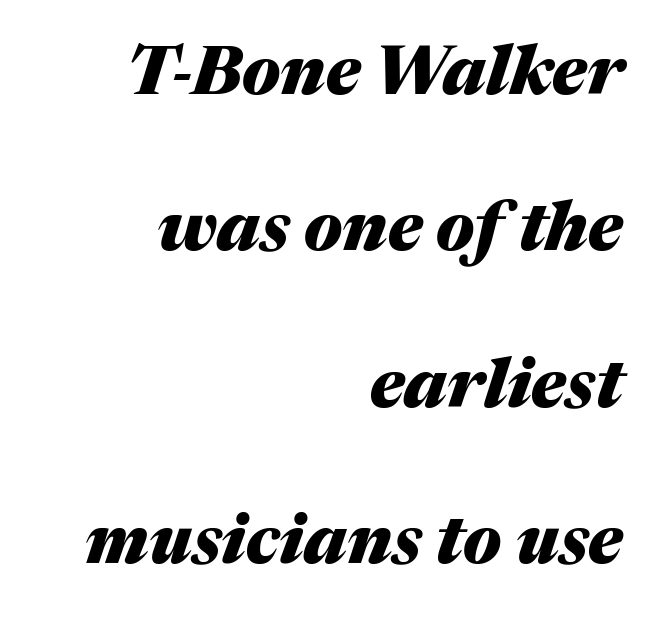
{"italic": "yes", "lean": "right", "slant_degrees": 17, "bold": "yes", "weight": "heavy", "width": "normal", "stroke_contrast": "medium", "x_height": "medium", "monospaced": "no", "underline": "no", "align": "right", "line_spacing": "loose", "line_spacing_ratio": 2.3, "letter_spacing": "normal", "letter_spacing_em": 0.0, "glyph_px": 68}
